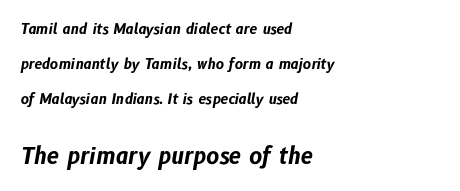
{"italic": "yes", "lean": "right", "slant_degrees": 10, "bold": "yes", "underline": "no", "align": "left", "line_spacing": "loose", "line_spacing_ratio": 2.49, "letter_spacing": "normal", "letter_spacing_em": 0.0, "larger_block": "second", "size_ratio": 1.57, "glyph_px": 22}
